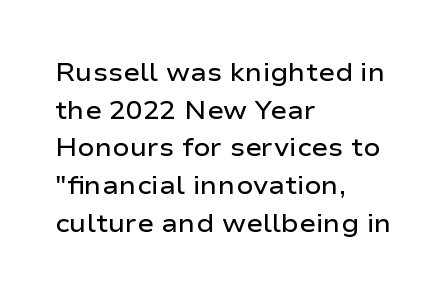
The foot of each line stays bare and open. Horizontal bands of white between lines are of average thickness. A fair bit of extra ink — the face is semibold, not bold. Where is the straight margin? On the left.
